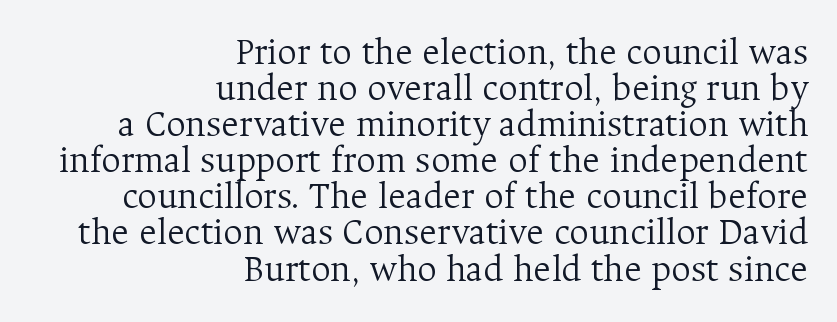
The image shows 38 px light serif type, upright; set right-aligned, tight line spacing (0.95x), normal letter spacing, not underlined; medium stroke contrast and a medium x-height.
